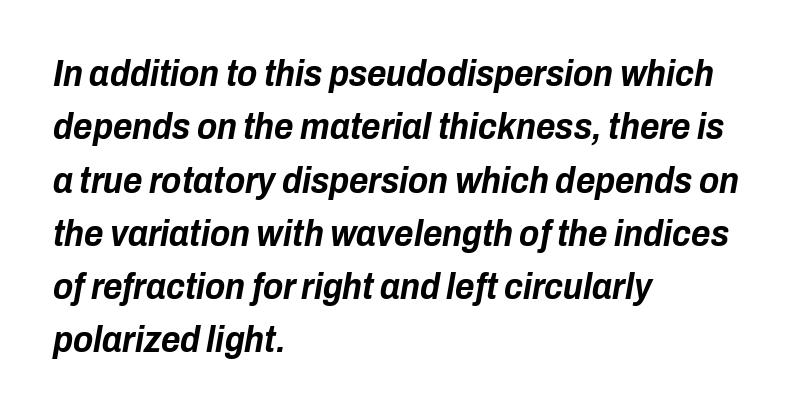
Set as a true bold cut, around the 700 mark. Varying glyph widths throughout — classic text-font behaviour. Posture: slanted. The rendering keeps characters at their native spacing. Does the leading feel generous? No, just average.
